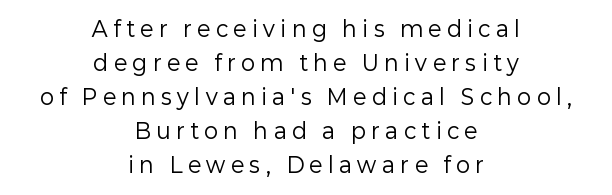
{"italic": "no", "bold": "no", "underline": "no", "align": "center", "line_spacing": "normal", "line_spacing_ratio": 1.62, "letter_spacing": "wide", "letter_spacing_em": 0.27, "glyph_px": 21}
